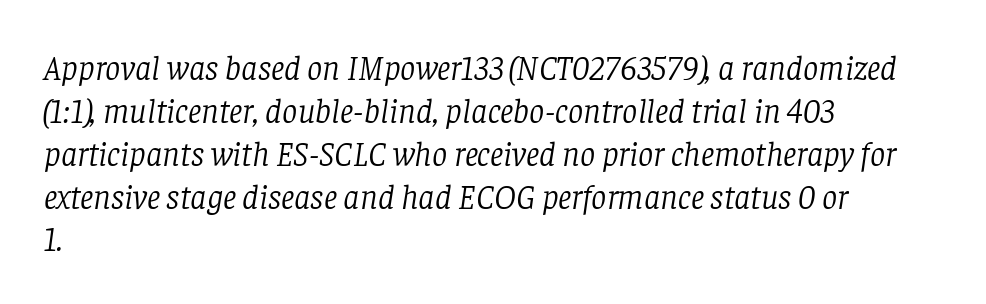
No extra tracking has been applied to these lines. Note the varied advance widths — an 'i' is clearly narrower than an 'm'. Characters are canted at an angle relative to the baseline's perpendicular. Nobody drew a line under any word here.
